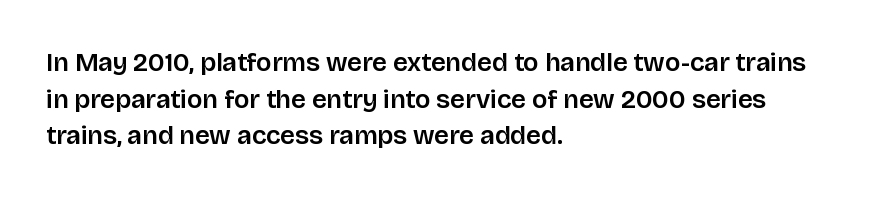
The image shows 26 px text type, upright; set left-aligned, normal line spacing (1.41x), normal letter spacing, not underlined.
